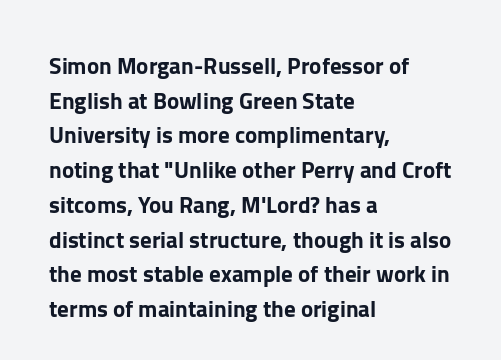
Q: Is the text italic (slanted)? A: No, it is upright.
Q: Is the text underlined? A: No.
Q: How is the paragraph aligned? A: Left-aligned.
Q: Is the spacing between letters normal or unusually wide? A: Normal.
Q: Is the spacing between lines tight, normal or loose? A: Normal.
